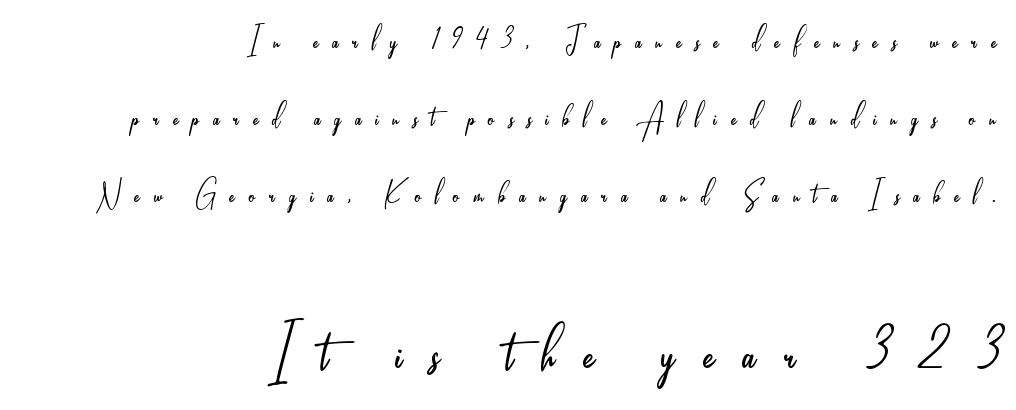
A typesetter would call this proportional, since set widths differ per character. Short note: letters widely spaced. Character size in the trailing block exceeds that of the leading block. Alignment: flush right. This sample trades compactness for vertical openness between lines.
